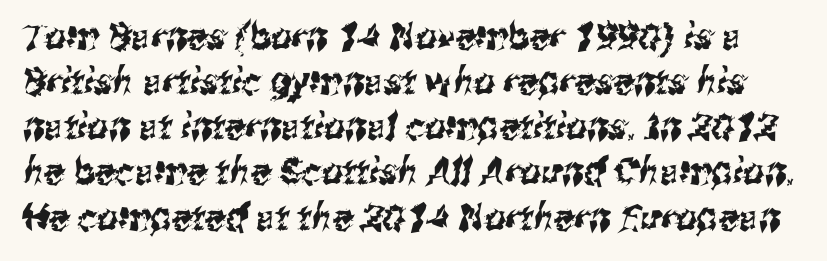
The image shows 37 px condensed sans-serif type; set line spacing 1.22x, normal letter spacing, not underlined; medium stroke contrast and a medium x-height.
